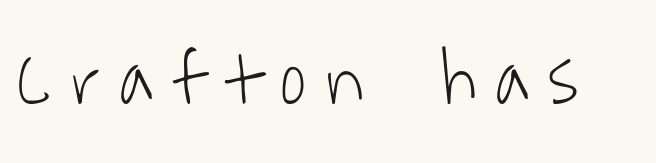
Here the glyphs are tracked loosely, breaking word shapes into spaced letters. Clear beneath every line of the passage. The characters are drawn with everyday or finer stroke widths. Is this a fixed-width face? No — the glyphs have proportional, varying widths.
